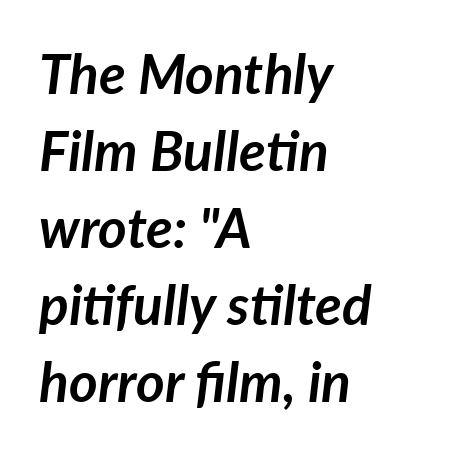
Strong, thick strokes mark this as bold type. The lines are quadded left. Evenly set lines give the paragraph a standard silhouette. How are the letters spaced? Ordinarily, with no added tracking. Slanted lettering throughout. Anything drawn beneath the words? Only blank space.
